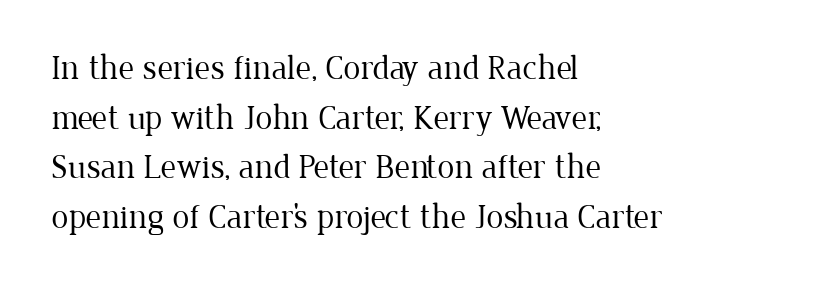
Q: Is the text bold? A: No.
Q: Is the text italic (slanted)? A: No, it is upright.
Q: Is the typeface a serif or a sans-serif typeface? A: Serif.
Q: Is the text underlined? A: No.
Q: How is the paragraph aligned? A: Left-aligned.
Q: Is the spacing between letters normal or unusually wide? A: Normal.
Q: Is the spacing between lines tight, normal or loose? A: Normal.
Q: Width (condensed, normal, or wide)? A: Normal.
Q: Stroke contrast? A: Low.
Q: x-height? A: Medium.
Q: Monospaced? A: No.
